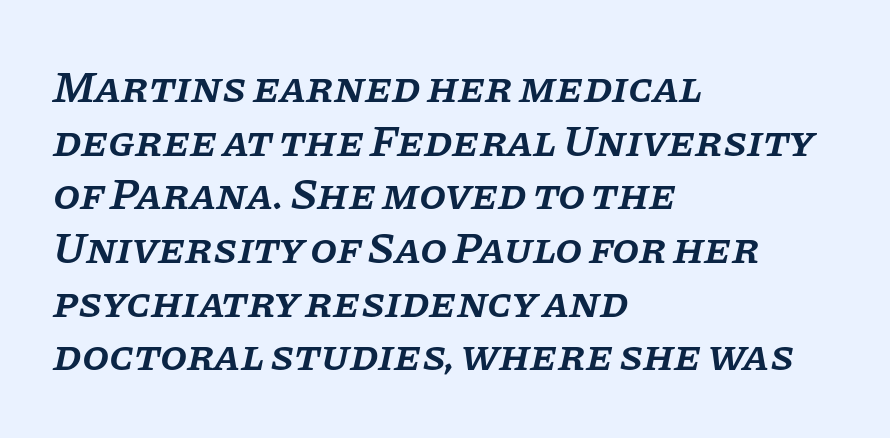
Q: Is the text bold? A: Semi-bold.
Q: Is the text italic (slanted)? A: Yes, it leans right by about 11 degrees.
Q: Is the typeface a serif or a sans-serif typeface? A: Serif.
Q: Is the text underlined? A: No.
Q: How is the paragraph aligned? A: Left-aligned.
Q: Is the spacing between letters normal or unusually wide? A: Normal.
Q: Width (condensed, normal, or wide)? A: Normal.
Q: Stroke contrast? A: Low.
Q: x-height? A: Large.
Q: Monospaced? A: No.
